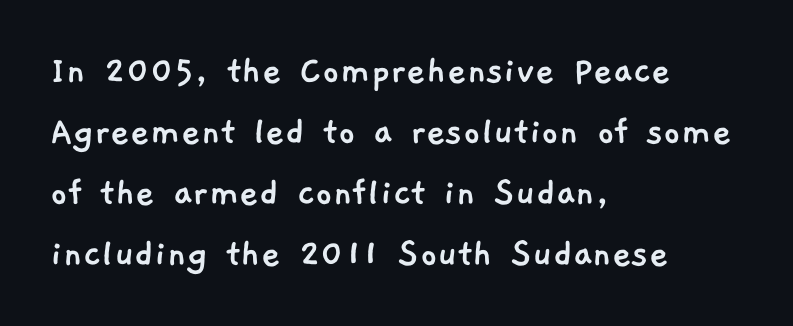
Q: Is the typeface a serif or a sans-serif typeface? A: Sans-serif.
Q: Is the text underlined? A: No.
Q: How is the paragraph aligned? A: Left-aligned.
Q: Is the spacing between letters normal or unusually wide? A: Normal.
Q: Is the spacing between lines tight, normal or loose? A: Normal.
Q: Width (condensed, normal, or wide)? A: Normal.
Q: Stroke contrast? A: Low.
Q: x-height? A: Medium.
Q: Monospaced? A: No.
